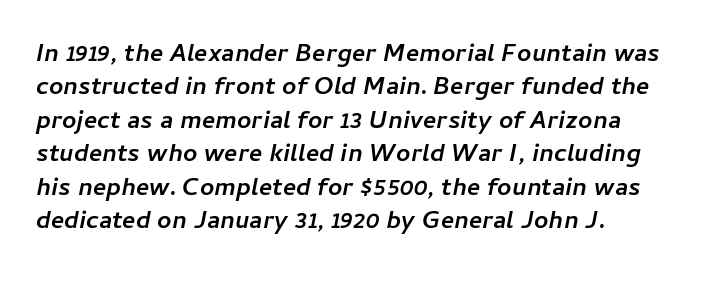
The image shows 25 px bold type, italic (leaning right); set left-aligned, normal line spacing (1.34x), normal letter spacing, not underlined.
